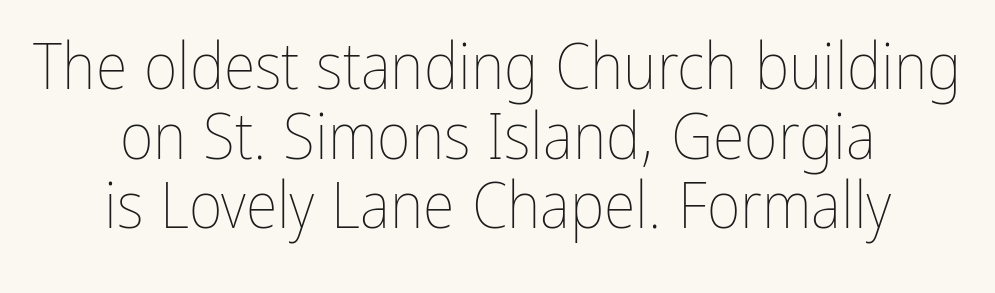
{"italic": "no", "bold": "no", "weight": "thin", "width": "condensed", "stroke_contrast": "low", "x_height": "medium", "monospaced": "no", "underline": "no", "align": "center", "line_spacing": "tight", "line_spacing_ratio": 1.07, "letter_spacing": "normal", "letter_spacing_em": 0.0, "glyph_px": 65}
